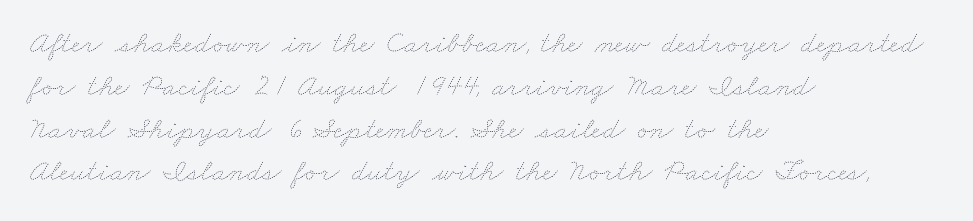
The image shows 31 px thin, wide type; set left-aligned, normal line spacing (1.38x), normal letter spacing, not underlined; low stroke contrast and a small x-height.
